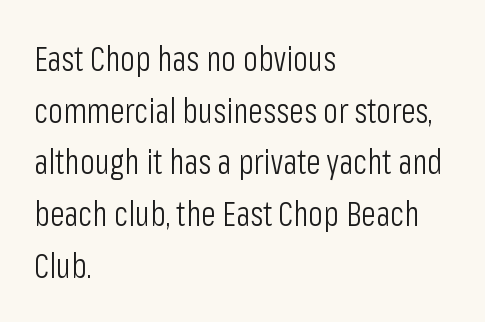
Q: Is the text bold? A: No.
Q: Is the text italic (slanted)? A: No, it is upright.
Q: Is the typeface a serif or a sans-serif typeface? A: Sans-serif.
Q: Is the text underlined? A: No.
Q: How is the paragraph aligned? A: Left-aligned.
Q: Is the spacing between letters normal or unusually wide? A: Normal.
Q: Is the spacing between lines tight, normal or loose? A: Normal.
Q: Width (condensed, normal, or wide)? A: Condensed.
Q: Stroke contrast? A: Low.
Q: x-height? A: Medium.
Q: Monospaced? A: No.
